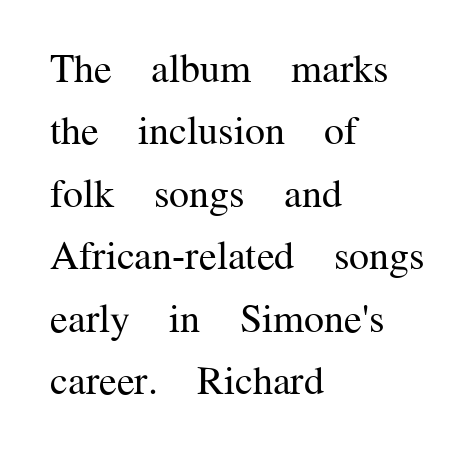
Any mark beneath the type? The region is blank. Note the varied advance widths — an 'i' is clearly narrower than an 'm'. If you drew a line through each stem, it would be perfectly vertical. The passage shown is not bold in any degree. Each line starts at the same left margin while the right side varies. In terms of leading, this rendering sits right in the middle.
